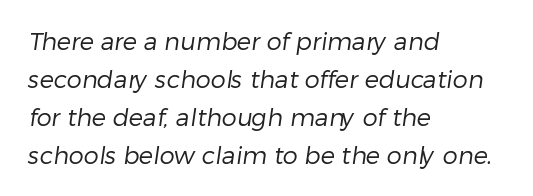
{"bold": "no", "underline": "no", "align": "left", "line_spacing": "normal", "line_spacing_ratio": 1.58, "letter_spacing": "normal", "letter_spacing_em": 0.0, "glyph_px": 24}
